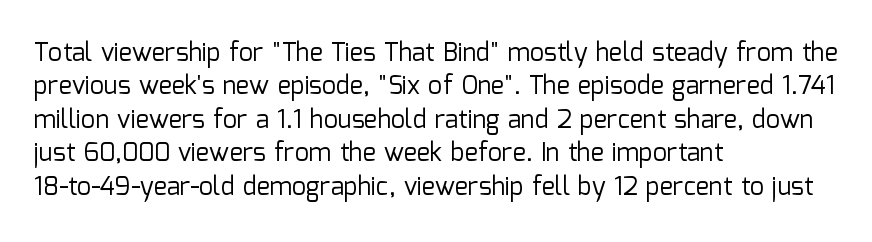
Q: Is the text bold? A: No.
Q: Is the text italic (slanted)? A: No, it is upright.
Q: Is the text underlined? A: No.
Q: How is the paragraph aligned? A: Left-aligned.
Q: Is the spacing between letters normal or unusually wide? A: Normal.
Q: Is the spacing between lines tight, normal or loose? A: Normal.
